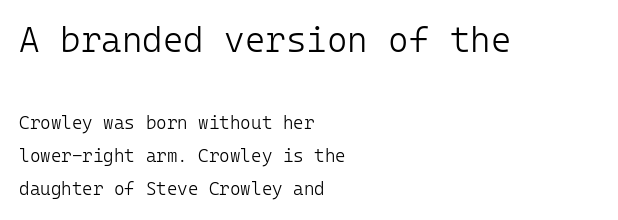
{"serif": "no", "italic": "no", "bold": "no", "weight": "light", "width": "normal", "stroke_contrast": "low", "x_height": "medium", "monospaced": "yes", "underline": "no", "align": "left", "line_spacing_ratio": 1.85, "letter_spacing": "normal", "letter_spacing_em": 0.0, "larger_block": "first", "size_ratio": 1.94, "glyph_px": 35}
